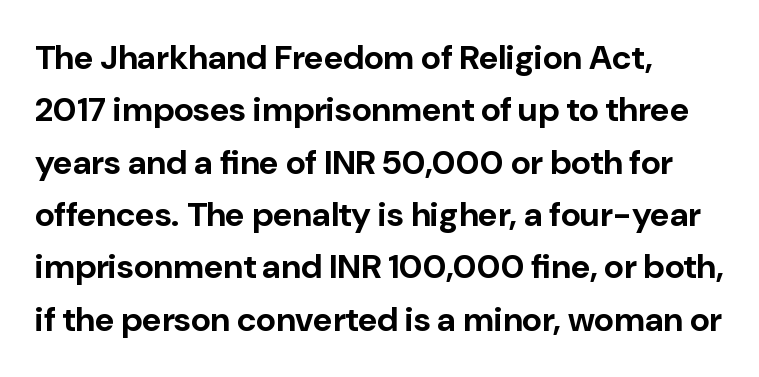
{"serif": "no", "italic": "no", "bold": "yes", "weight": "bold", "width": "normal", "stroke_contrast": "low", "x_height": "medium", "monospaced": "no", "underline": "no", "align": "left", "line_spacing": "normal", "line_spacing_ratio": 1.54, "letter_spacing": "normal", "letter_spacing_em": 0.0, "glyph_px": 34}
